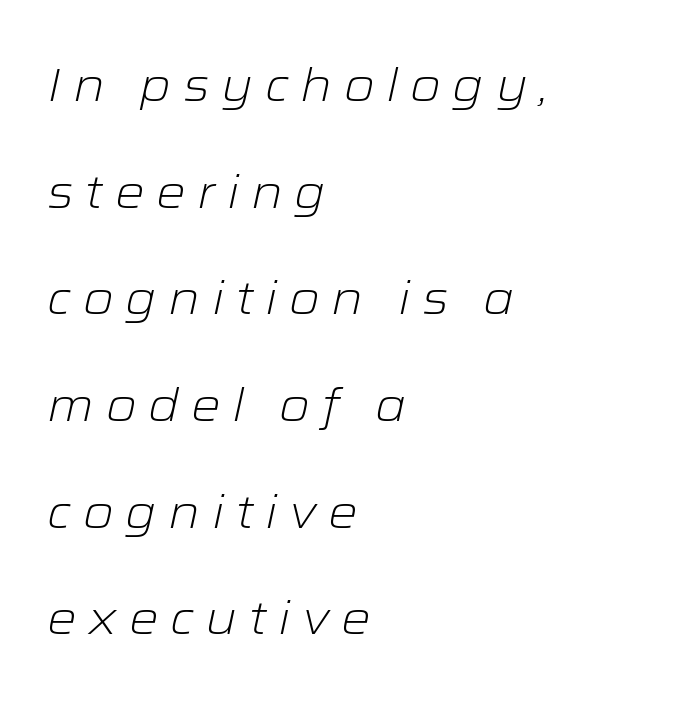
The image shows 47 px light, wide type, italic (leaning right); set left-aligned, loose line spacing (2.27x), unusually wide letter spacing (+0.24 em), not underlined; low stroke contrast and a medium x-height.
